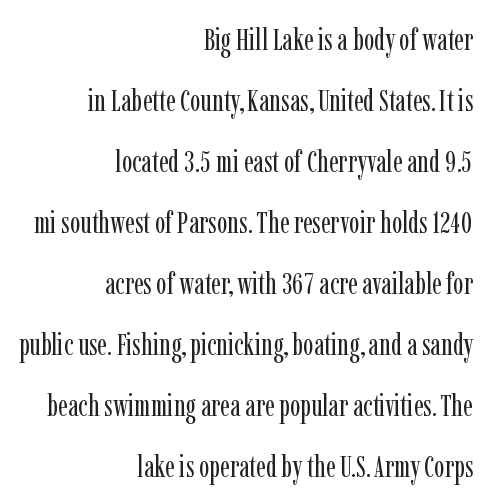
{"serif": "yes", "italic": "no", "bold": "no", "weight": "regular", "width": "condensed", "stroke_contrast": "low", "x_height": "medium", "monospaced": "no", "underline": "no", "align": "right", "line_spacing": "loose", "line_spacing_ratio": 1.97, "letter_spacing": "normal", "letter_spacing_em": 0.0, "glyph_px": 31}
